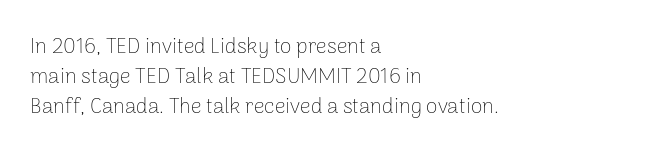
Q: Is the text bold? A: No.
Q: Is the text italic (slanted)? A: No, it is upright.
Q: Is the text underlined? A: No.
Q: How is the paragraph aligned? A: Left-aligned.
Q: Is the spacing between letters normal or unusually wide? A: Normal.
Q: Is the spacing between lines tight, normal or loose? A: Normal.
